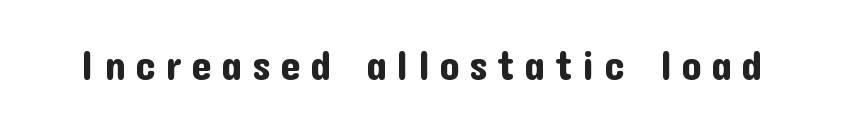
{"serif": "no", "italic": "no", "width": "normal", "stroke_contrast": "low", "x_height": "medium", "monospaced": "no", "underline": "no", "letter_spacing": "wide", "letter_spacing_em": 0.23, "glyph_px": 41}
